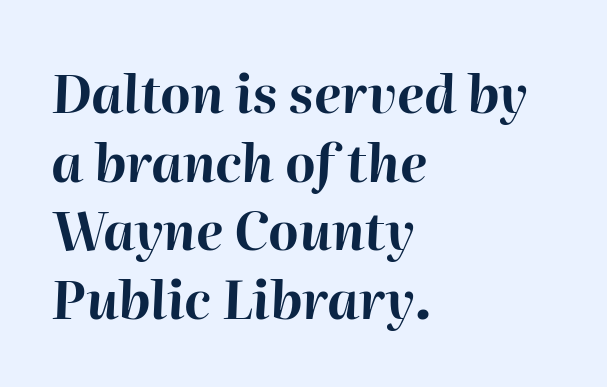
{"italic": "yes", "lean": "right", "slant_degrees": 2, "bold": "yes", "weight": "bold", "width": "normal", "stroke_contrast": "high", "x_height": "medium", "monospaced": "no", "underline": "no", "align": "left", "line_spacing": "normal", "line_spacing_ratio": 1.32, "letter_spacing": "normal", "letter_spacing_em": 0.0, "glyph_px": 52}
